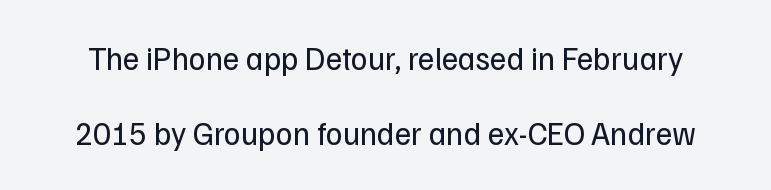
Q: Is the text bold? A: No.
Q: Is the text italic (slanted)? A: No, it is upright.
Q: Is the typeface a serif or a sans-serif typeface? A: Sans-serif.
Q: Is the text underlined? A: No.
Q: Is the spacing between letters normal or unusually wide? A: Normal.
Q: Is the spacing between lines tight, normal or loose? A: Loose.
Q: Width (condensed, normal, or wide)? A: Normal.
Q: Stroke contrast? A: Low.
Q: x-height? A: Medium.
Q: Monospaced? A: No.
